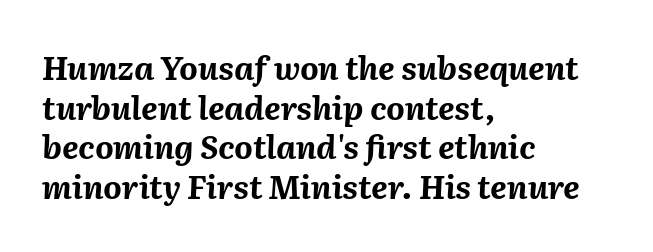
{"italic": "yes", "lean": "right", "slant_degrees": 2, "bold": "yes", "weight": "bold", "width": "normal", "stroke_contrast": "medium", "x_height": "medium", "monospaced": "no", "underline": "no", "align": "left", "line_spacing_ratio": 1.24, "letter_spacing": "normal", "letter_spacing_em": 0.0, "glyph_px": 32}
